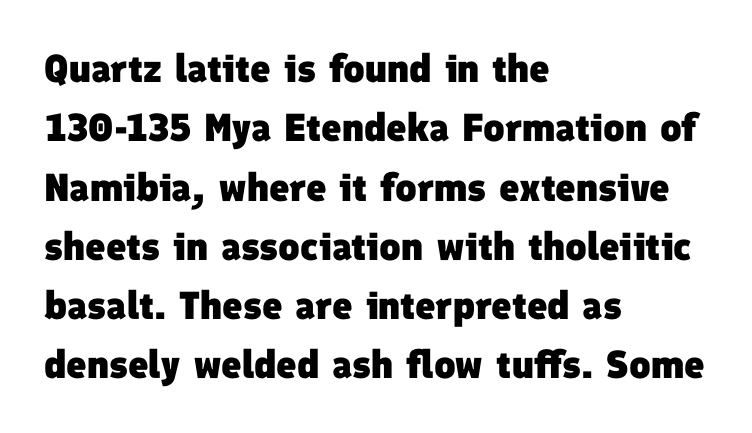
The image shows 39 px heavy sans-serif type; set left-aligned, normal line spacing (1.52x), normal letter spacing, not underlined; low stroke contrast and a medium x-height.
